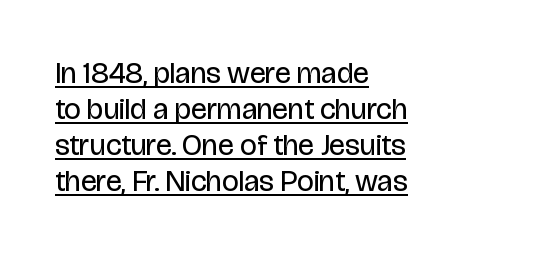
{"serif": "no", "italic": "no", "bold": "no", "weight": "regular", "width": "condensed", "stroke_contrast": "low", "x_height": "large", "monospaced": "no", "underline": "yes", "align": "left", "line_spacing_ratio": 1.2, "letter_spacing": "normal", "letter_spacing_em": 0.0, "glyph_px": 30}
